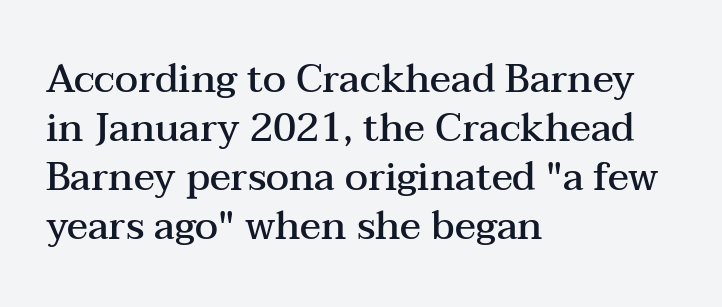
Q: Is the text bold? A: Semi-bold.
Q: Is the text italic (slanted)? A: No, it is upright.
Q: Is the typeface a serif or a sans-serif typeface? A: Serif.
Q: Is the text underlined? A: No.
Q: How is the paragraph aligned? A: Left-aligned.
Q: Is the spacing between letters normal or unusually wide? A: Normal.
Q: Is the spacing between lines tight, normal or loose? A: Normal.
Q: Width (condensed, normal, or wide)? A: Wide.
Q: Stroke contrast? A: Medium.
Q: x-height? A: Medium.
Q: Monospaced? A: No.
